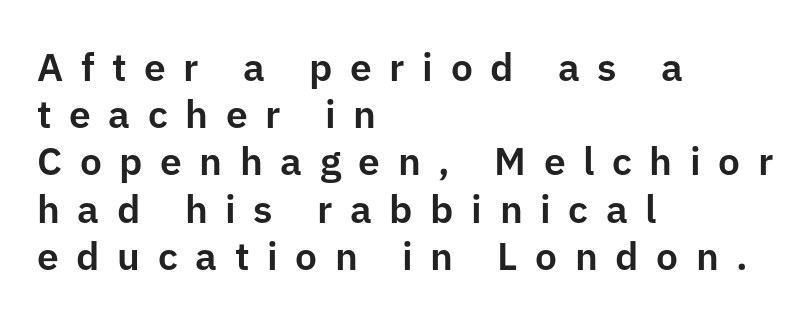
{"serif": "no", "italic": "no", "width": "normal", "stroke_contrast": "low", "x_height": "medium", "monospaced": "no", "underline": "no", "align": "left", "line_spacing_ratio": 1.21, "letter_spacing": "wide", "letter_spacing_em": 0.45, "glyph_px": 39}
